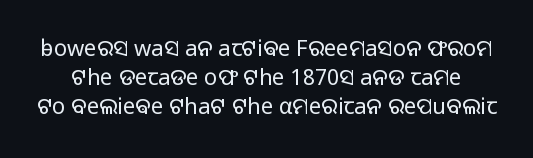
Nobody touched the tracking dial on this one. The face looks like a standard text weight, possibly lighter. Nobody drew a line under any word here. Reading down the column, the eye jumps a familiar distance to each next line. The letters stand upright; this is a roman face.
